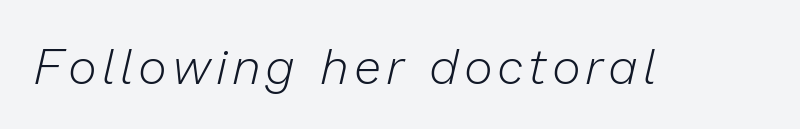
{"italic": "yes", "lean": "right", "slant_degrees": 13, "bold": "no", "weight": "light", "width": "normal", "stroke_contrast": "low", "x_height": "medium", "monospaced": "no", "underline": "no", "glyph_px": 49}
